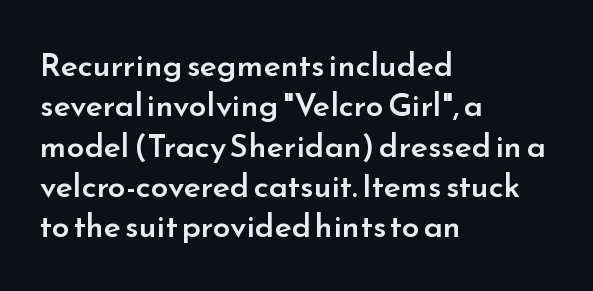
Q: Is the text bold? A: Semi-bold.
Q: Is the text italic (slanted)? A: No, it is upright.
Q: Is the typeface a serif or a sans-serif typeface? A: Sans-serif.
Q: Is the text underlined? A: No.
Q: How is the paragraph aligned? A: Left-aligned.
Q: Is the spacing between letters normal or unusually wide? A: Normal.
Q: Is the spacing between lines tight, normal or loose? A: Normal.
Q: Width (condensed, normal, or wide)? A: Normal.
Q: Stroke contrast? A: Low.
Q: x-height? A: Small.
Q: Monospaced? A: No.
